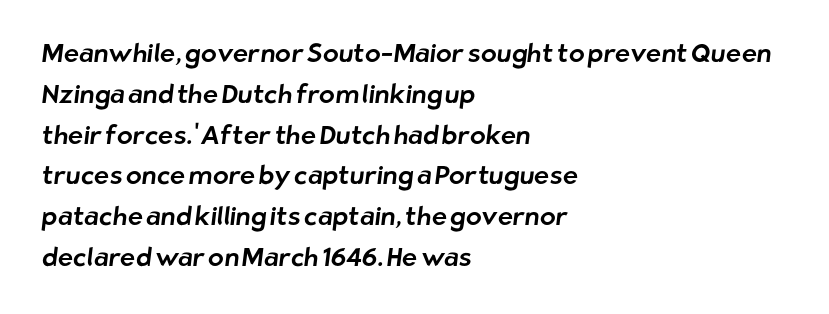
The area under the type is left untouched. Does the leading feel generous? No, just average. Does extra space separate the letters? No, they use regular spacing. Casual observation: everything's shoved over to the left.
